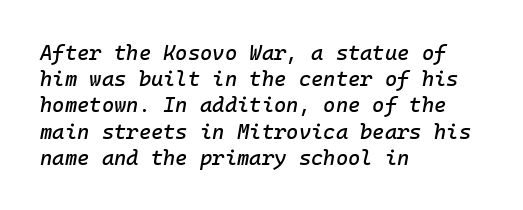
{"italic": "yes", "lean": "right", "slant_degrees": 10, "underline": "no", "align": "left", "line_spacing": "normal", "line_spacing_ratio": 1.25, "letter_spacing": "normal", "letter_spacing_em": 0.0, "glyph_px": 21}
